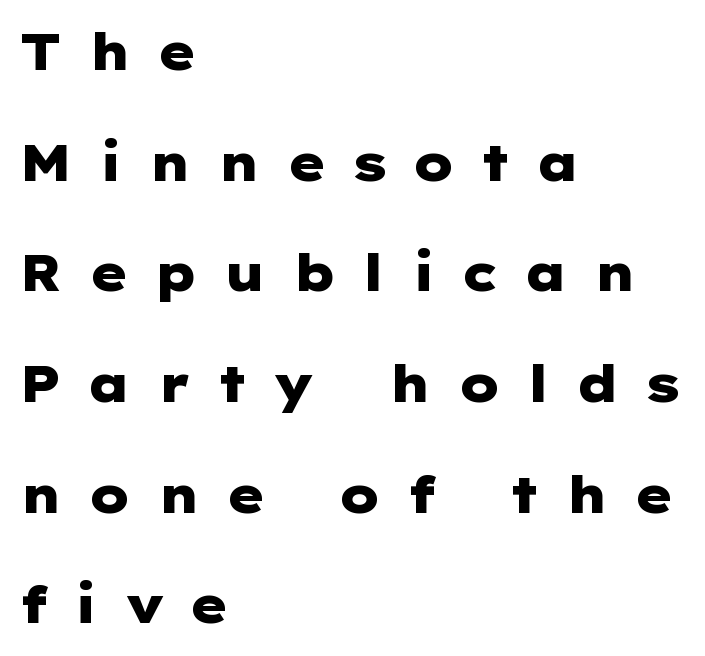
The image shows 51 px heavy, wide sans-serif type, upright; set left-aligned, loose line spacing (2.17x), unusually wide letter spacing (+0.48 em), not underlined; low stroke contrast and a medium x-height.
